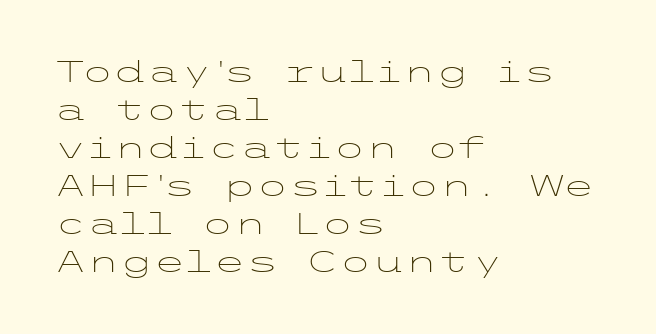
The type sits square on the baseline with zero lean. This sample uses a sans-serif face. Horizontal alignment here is leftward, the default for most running prose. Each new line begins a customary step beneath the previous one.
